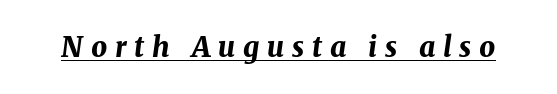
Caption: expanded tracking, letters set apart. Looks like regular typesetting: each glyph gets only the width it needs. Every word sits above its own underline. Designer's note — italics engaged.
